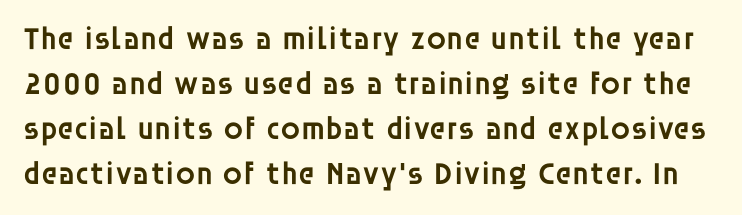
{"serif": "no", "italic": "no", "bold": "semi", "weight": "semibold", "width": "normal", "stroke_contrast": "low", "x_height": "large", "monospaced": "no", "underline": "no", "line_spacing": "normal", "line_spacing_ratio": 1.41, "letter_spacing": "normal", "letter_spacing_em": 0.0, "glyph_px": 32}
